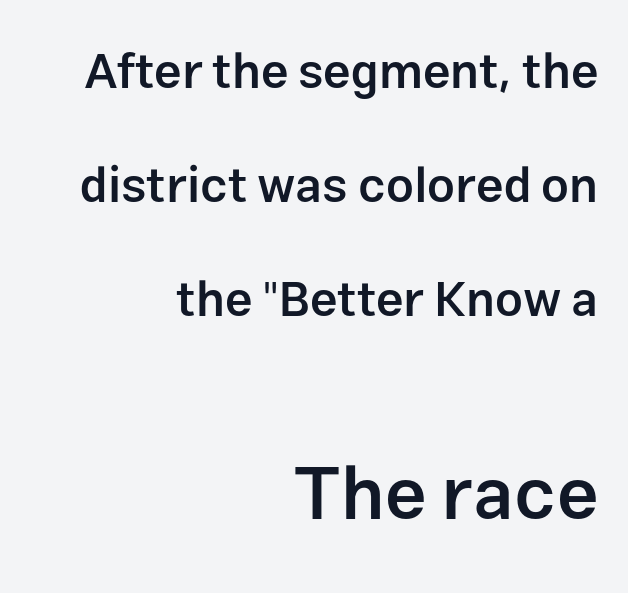
Q: Is the text bold? A: Semi-bold.
Q: Is the text italic (slanted)? A: No, it is upright.
Q: Is the typeface a serif or a sans-serif typeface? A: Sans-serif.
Q: Is the text underlined? A: No.
Q: How is the paragraph aligned? A: Right-aligned.
Q: Is the spacing between letters normal or unusually wide? A: Normal.
Q: Is the spacing between lines tight, normal or loose? A: Loose.
Q: Which block of text is set in a larger size, the first (top) or the second (bottom)? A: The second (bottom) one.
Q: Width (condensed, normal, or wide)? A: Normal.
Q: Stroke contrast? A: Low.
Q: x-height? A: Medium.
Q: Monospaced? A: No.
